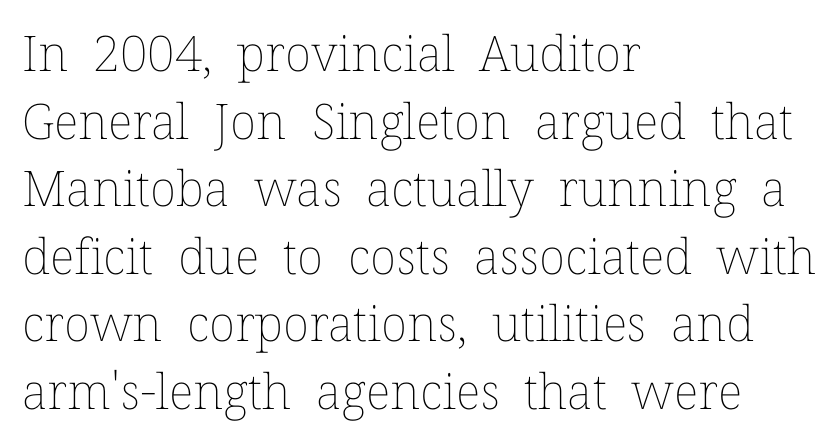
Q: Is the text bold? A: No.
Q: Is the text italic (slanted)? A: No, it is upright.
Q: Is the text underlined? A: No.
Q: How is the paragraph aligned? A: Left-aligned.
Q: Is the spacing between letters normal or unusually wide? A: Normal.
Q: Is the spacing between lines tight, normal or loose? A: Normal.
Q: Width (condensed, normal, or wide)? A: Normal.
Q: Stroke contrast? A: Low.
Q: x-height? A: Medium.
Q: Monospaced? A: No.
